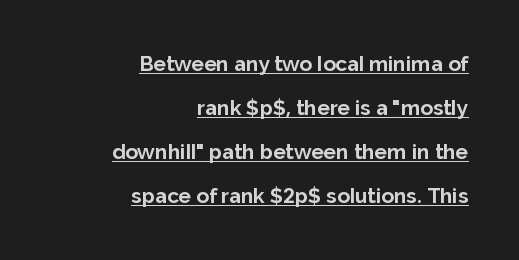
Q: Is the text bold? A: Yes.
Q: Is the text italic (slanted)? A: No, it is upright.
Q: Is the text underlined? A: Yes.
Q: How is the paragraph aligned? A: Right-aligned.
Q: Is the spacing between letters normal or unusually wide? A: Normal.
Q: Is the spacing between lines tight, normal or loose? A: Loose.
